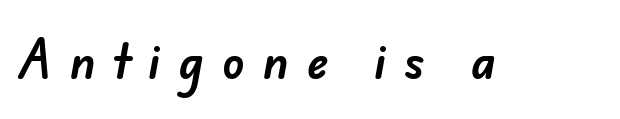
The image shows 46 px sans-serif type; set unusually wide letter spacing (+0.4 em), not underlined; low stroke contrast and a small x-height.
